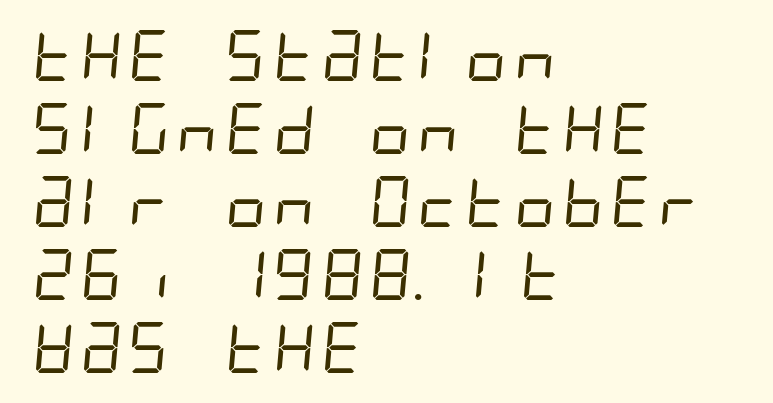
Letters rest on an invisible, unmarked baseline. Layout note: lines flush left. Is the letter spacing exaggerated? No — it looks like the ordinary default. Unbolded letterforms with no extra heft. The passage shown is typeset with a sans-serif family. The rows are spaced the way most documents space them.
